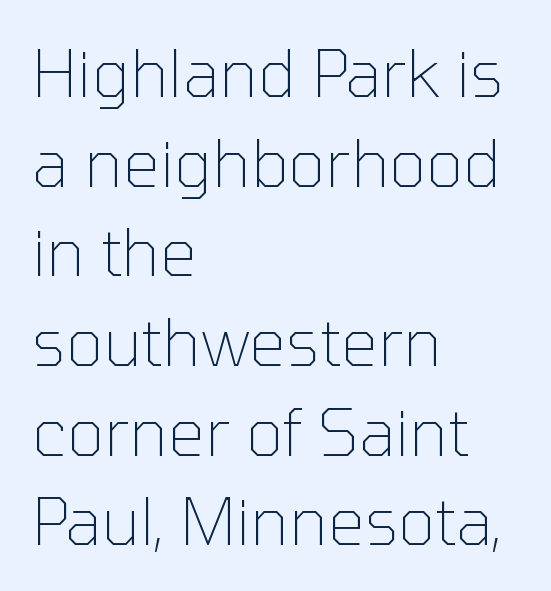
The weight tops out at a normal text grade. If you measured baseline to baseline, you'd find a middling distance. Which margin do the lines hug? The left one — the right edge is uneven. Think of a printed novel: that variable character pitch is what you see here. Compared with typical body copy, the letter spacing here is the same.
